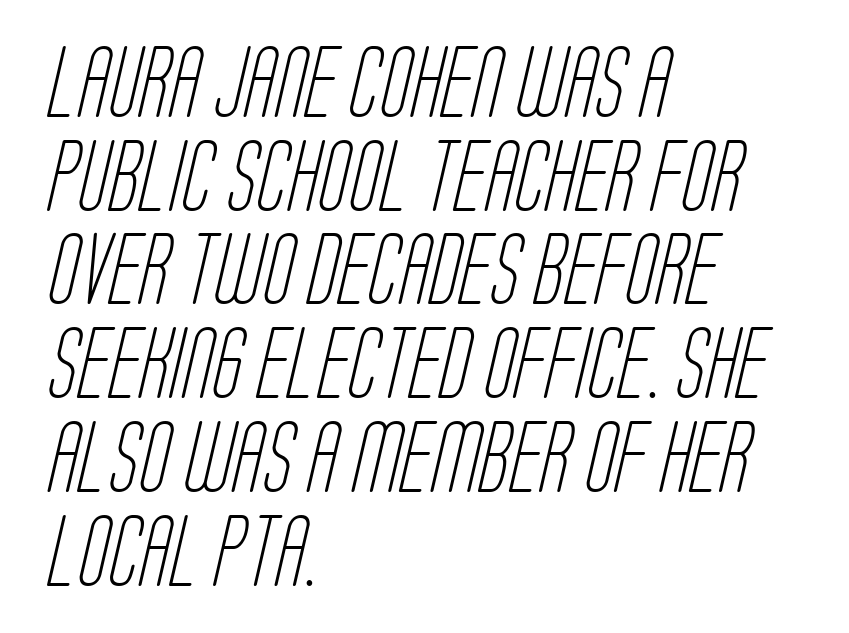
Q: Is the text bold? A: No.
Q: Is the typeface a serif or a sans-serif typeface? A: Sans-serif.
Q: Is the text underlined? A: No.
Q: How is the paragraph aligned? A: Left-aligned.
Q: Is the spacing between letters normal or unusually wide? A: Normal.
Q: Is the spacing between lines tight, normal or loose? A: Normal.
Q: Width (condensed, normal, or wide)? A: Condensed.
Q: Stroke contrast? A: Low.
Q: x-height? A: Large.
Q: Monospaced? A: No.
